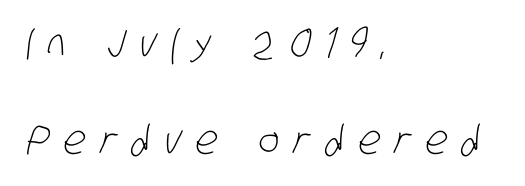
{"serif": "no", "bold": "no", "weight": "light", "width": "condensed", "stroke_contrast": "low", "x_height": "large", "monospaced": "no", "underline": "no", "align": "left", "line_spacing": "loose", "line_spacing_ratio": 2.43, "letter_spacing": "wide", "letter_spacing_em": 0.36, "glyph_px": 40}
